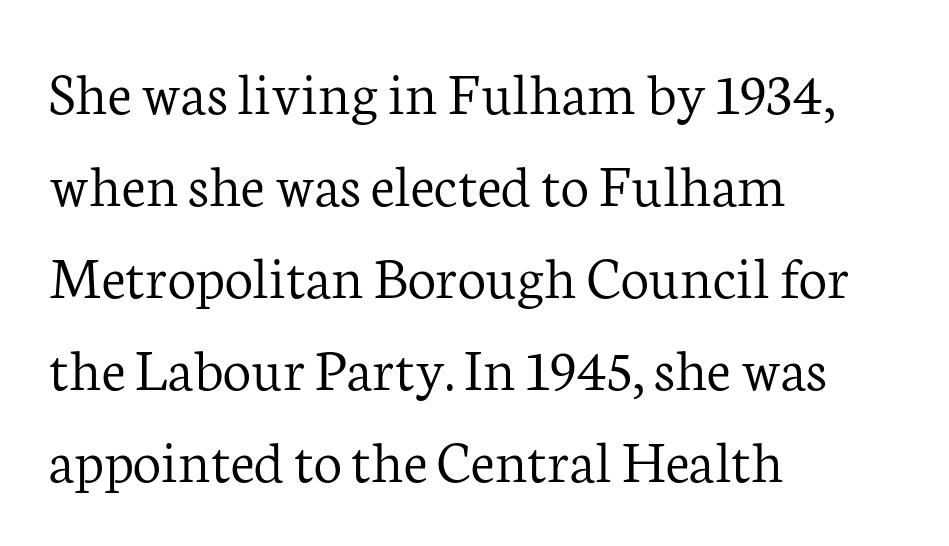
Bare-footed words on every line. Is there much room between lines? A standard amount, neither cramped nor airy. What stands out about the letter spacing? Nothing — it is the standard amount. The text block is weighted toward the left margin, trailing off unevenly rightward.
